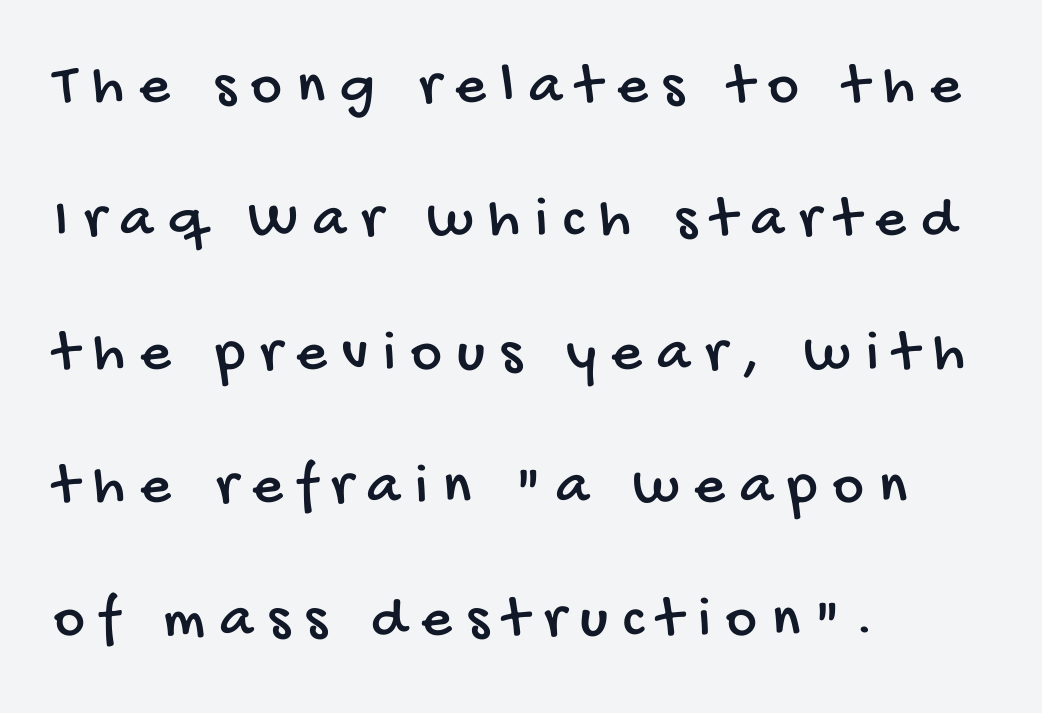
Where is the straight margin? On the left. Varying glyph widths throughout — classic text-font behaviour. Is there much room between lines? Yes — plenty of vertical air separates them. Look at the bottom of the vertical strokes: they stop flat, with no serifs.
